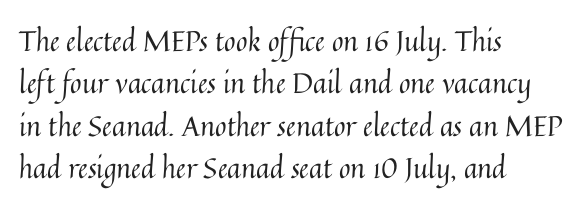
The image shows 28 px regular-weight type; set left-aligned, normal line spacing (1.51x), normal letter spacing, not underlined; medium stroke contrast and a medium x-height.
